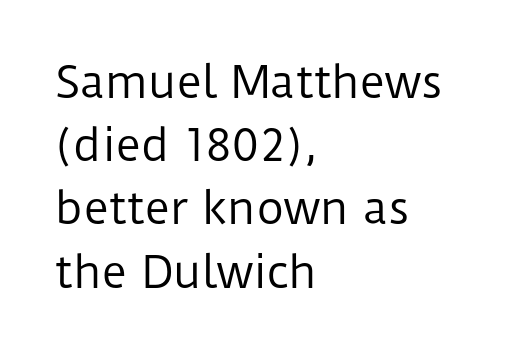
No word sits above an underline. The lines in this sample share a left origin and differ only in where they stop. Vertically, the passage feels balanced, rows spaced as you'd expect. Think of a printed novel: that variable character pitch is what you see here.
